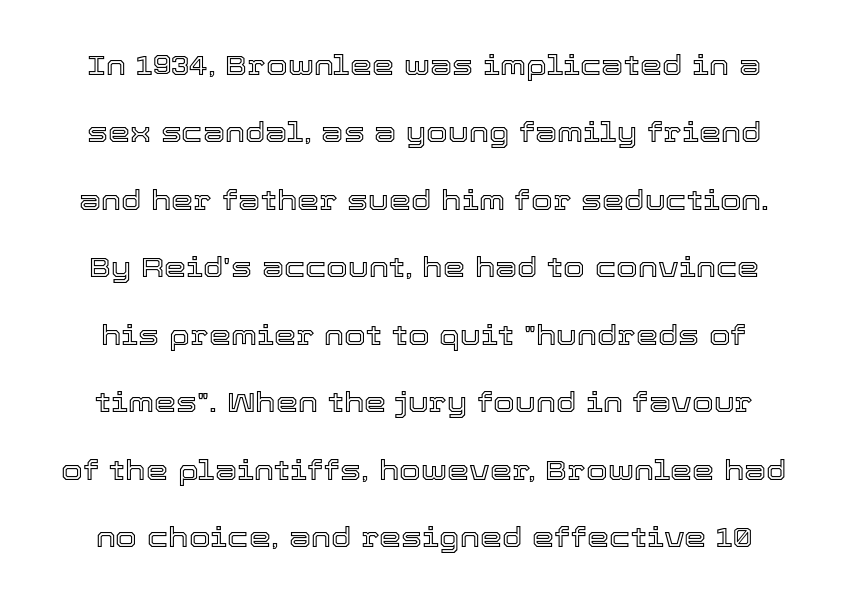
Q: Is the text italic (slanted)? A: No, it is upright.
Q: Is the text underlined? A: No.
Q: Is the spacing between letters normal or unusually wide? A: Normal.
Q: Is the spacing between lines tight, normal or loose? A: Loose.
Q: Width (condensed, normal, or wide)? A: Normal.
Q: x-height? A: Medium.
Q: Monospaced? A: No.
